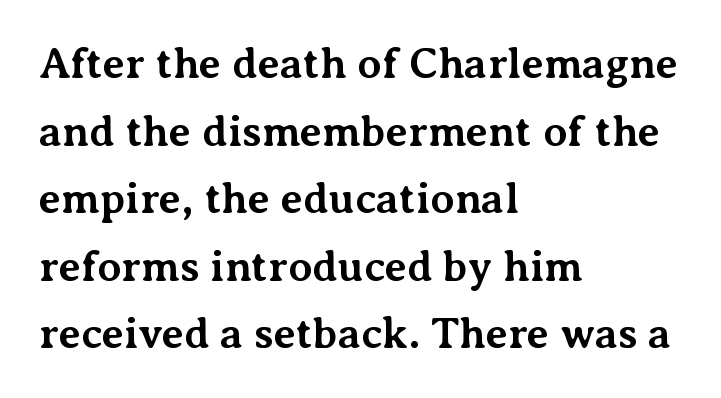
Q: Is the text bold? A: Yes.
Q: Is the text italic (slanted)? A: No, it is upright.
Q: Is the typeface a serif or a sans-serif typeface? A: Serif.
Q: Is the text underlined? A: No.
Q: How is the paragraph aligned? A: Left-aligned.
Q: Is the spacing between letters normal or unusually wide? A: Normal.
Q: Is the spacing between lines tight, normal or loose? A: Normal.
Q: Width (condensed, normal, or wide)? A: Normal.
Q: Stroke contrast? A: Medium.
Q: x-height? A: Medium.
Q: Monospaced? A: No.
